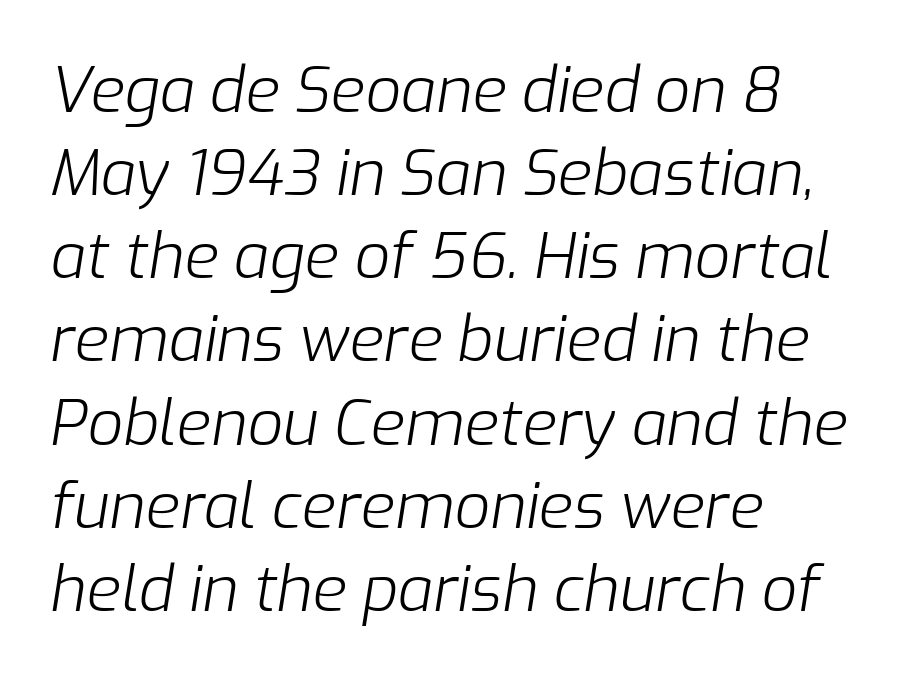
The image shows 63 px light type, italic (leaning right); set left-aligned, normal line spacing (1.32x), normal letter spacing, not underlined; low stroke contrast and a medium x-height.
